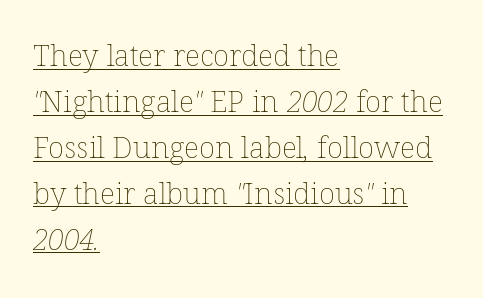
The image shows 30 px thin type; set left-aligned, normal line spacing (1.53x), normal letter spacing, underlined; low stroke contrast and a medium x-height.
